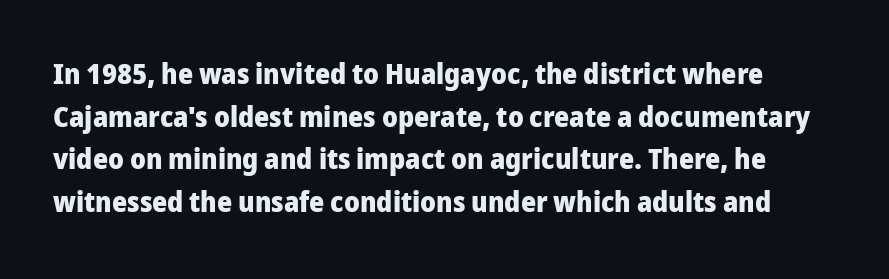
The zone under the glyphs is completely vacant. You could not count columns in this text — the font is proportionally spaced. Honestly, the row spacing looks completely unremarkable. The lettering stays uniformly vertical, giving the passage a roman look. Glyph-to-glyph distance matches everyday printed text. You'd pick this weight for a headline — it's a proper bold.
